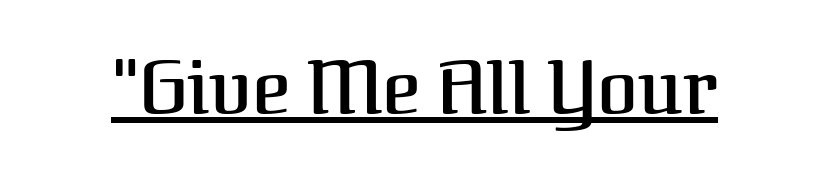
The image shows 74 px serif type, upright; set normal letter spacing, underlined; medium stroke contrast and a medium x-height.
